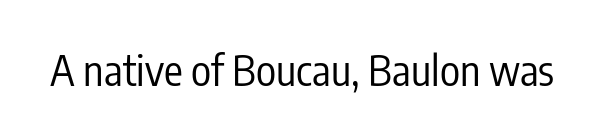
The image shows 42 px regular-weight, condensed sans-serif type, upright; set normal letter spacing, not underlined; low stroke contrast and a medium x-height.
